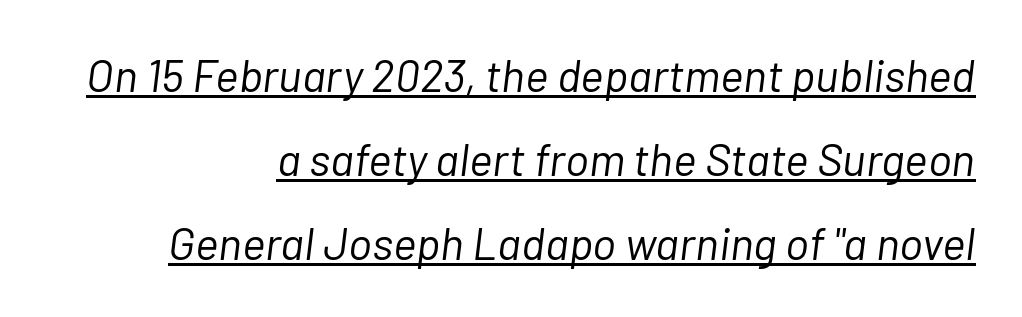
The image shows 45 px light type, italic (leaning right); set right-aligned, line spacing 1.87x, normal letter spacing, underlined; low stroke contrast and a medium x-height.
